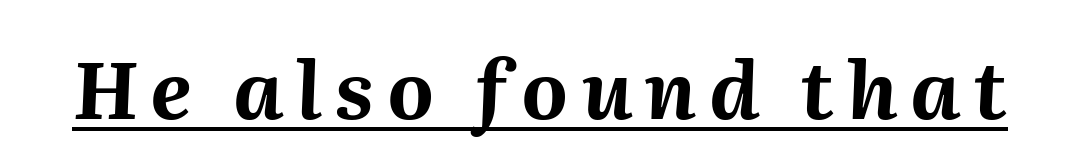
{"italic": "yes", "lean": "right", "slant_degrees": 2, "bold": "yes", "weight": "bold", "width": "normal", "stroke_contrast": "medium", "x_height": "medium", "monospaced": "no", "underline": "yes", "glyph_px": 80}
